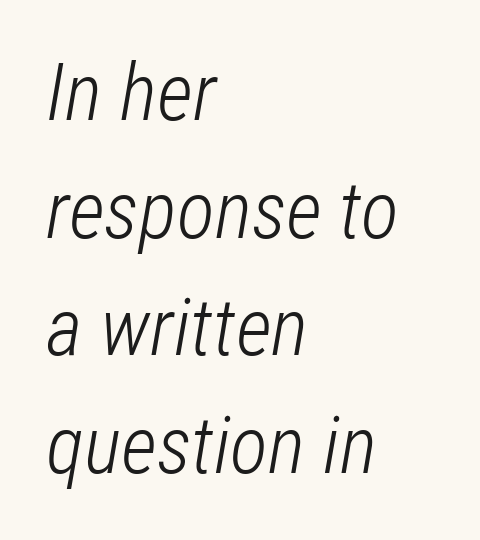
The image shows 79 px light, condensed type, italic (leaning right); set left-aligned, normal line spacing (1.49x), normal letter spacing, not underlined; low stroke contrast and a medium x-height.
